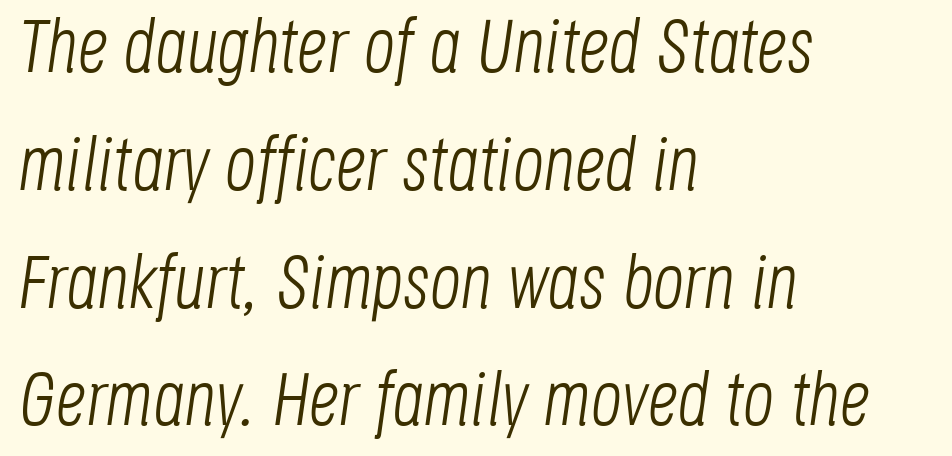
{"italic": "yes", "lean": "right", "slant_degrees": 8, "bold": "no", "weight": "light", "width": "condensed", "stroke_contrast": "low", "x_height": "large", "monospaced": "no", "underline": "no", "align": "left", "line_spacing": "normal", "line_spacing_ratio": 1.55, "letter_spacing": "normal", "letter_spacing_em": 0.0, "glyph_px": 76}
